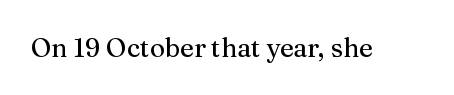
Is there any slant? The stems are plumb. Descenders are the only things crossing below the line. The line texture is even and compact thanks to regular tracking.
